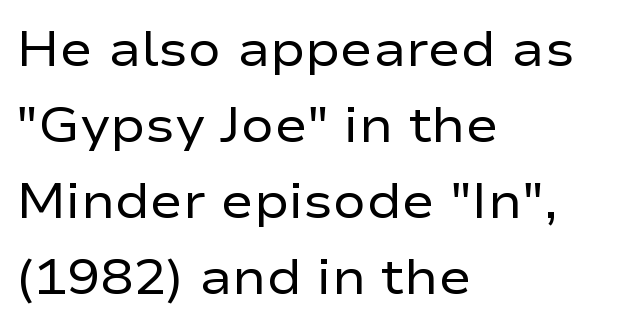
Q: Is the text bold? A: No.
Q: Is the text italic (slanted)? A: No, it is upright.
Q: Is the typeface a serif or a sans-serif typeface? A: Sans-serif.
Q: Is the text underlined? A: No.
Q: How is the paragraph aligned? A: Left-aligned.
Q: Is the spacing between letters normal or unusually wide? A: Normal.
Q: Is the spacing between lines tight, normal or loose? A: Normal.
Q: Width (condensed, normal, or wide)? A: Wide.
Q: Stroke contrast? A: Low.
Q: x-height? A: Medium.
Q: Monospaced? A: No.
